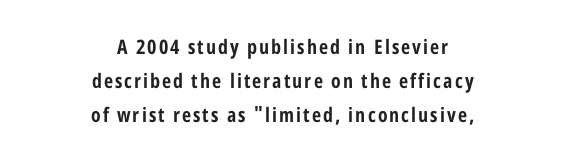
The image shows 20 px bold type, upright; set centered, line spacing 1.71x, not underlined.
